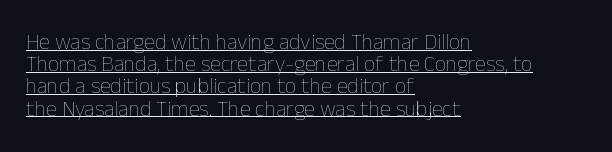
Honestly, the letter spacing is just normal — you wouldn't notice it. A quiet, ordinary-to-light weight characterises the typeface. Layout note: lines flush left. The letters stand straight up with perfectly vertical stems.
